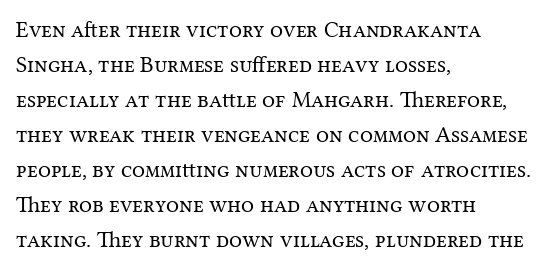
{"italic": "no", "bold": "no", "underline": "no", "align": "left", "line_spacing": "normal", "line_spacing_ratio": 1.52, "letter_spacing": "normal", "letter_spacing_em": 0.0, "glyph_px": 23}
